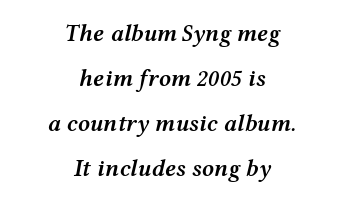
One-word summary of the alignment: center. Compared with an ordinary text face, these strokes are moderately heavier — a semibold. The passage shown has conventional tracking throughout. The passage shown leans; its letterforms are oblique.
